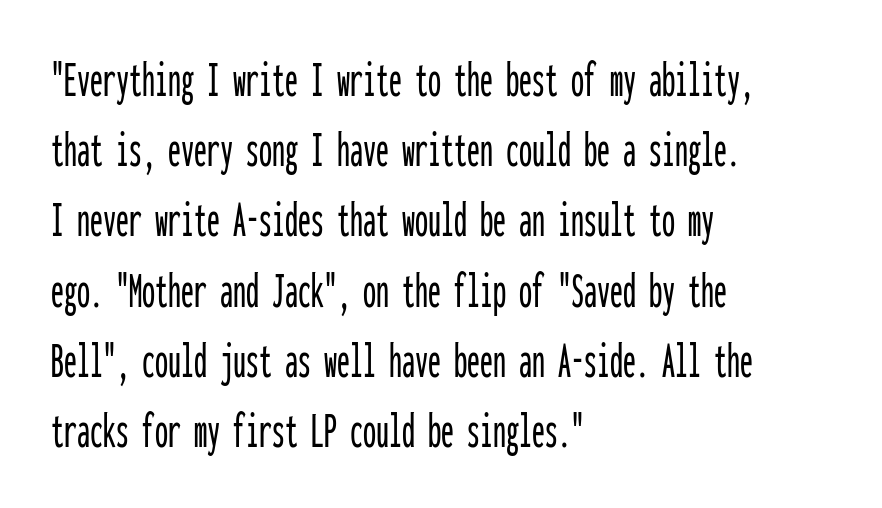
Letters rest on an invisible, unmarked baseline. Successive baselines arrive at the customary interval. Teacher's note: observe the even left margin — that is flush-left alignment. The letterforms sit shoulder to shoulder at normal distance.
